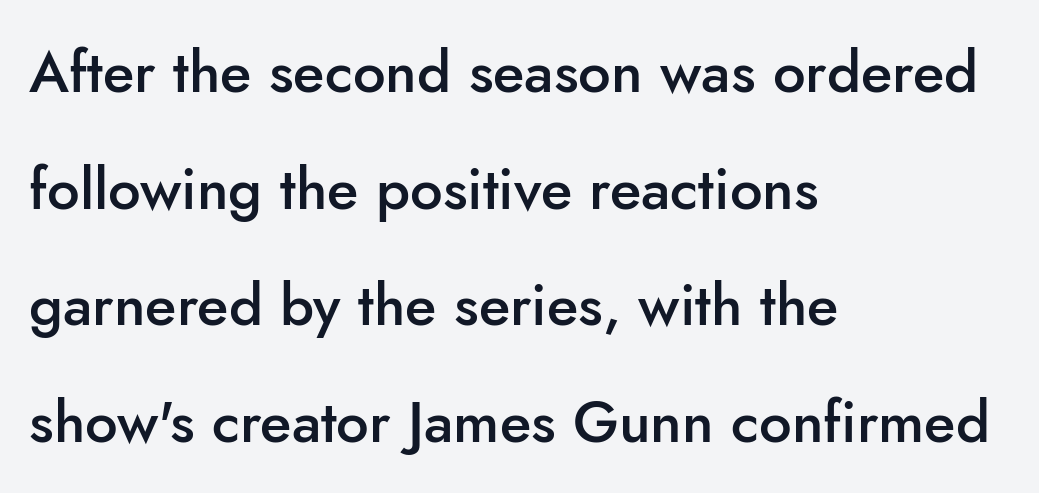
The passage shown is not underscored anywhere. The rendering uses a semibold face; strokes are thickened but not to full bold. Ascenders rise straight up at ninety degrees. You can tell from the bare stems that sans-serif type was used. Spacing verdict: proportional, widths tailored to each character. The block of text is sparse from top to bottom, with ample space between rows.
